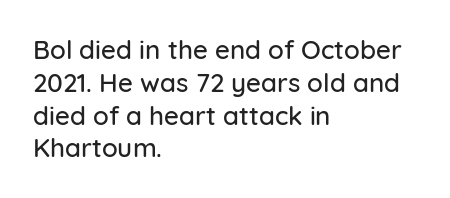
{"italic": "no", "underline": "no", "align": "left", "line_spacing": "normal", "line_spacing_ratio": 1.26, "letter_spacing": "normal", "letter_spacing_em": 0.0, "glyph_px": 26}
